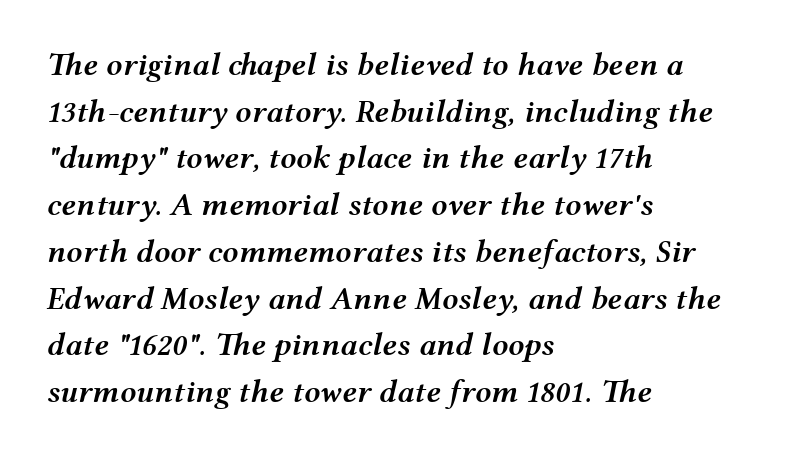
Nobody drew a line under any word here. The tracking reads as untouched default to a designer's eye. If you drew a line through each stem, it would be angled. A semibold gives these letters moderate extra thickness, short of bold. A classic flush-left, rag-right setting is used for this passage.
